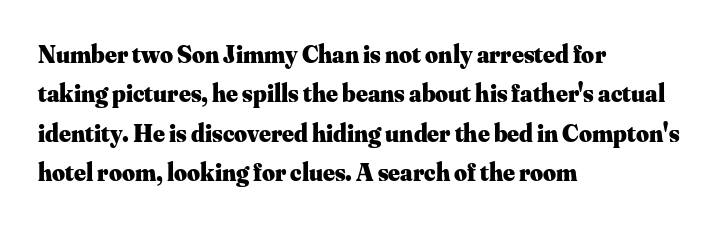
Evenly set lines give the paragraph a standard silhouette. Glance below the letters and you will spot only blank space. Typeset ragged right — the left edge is the straight one. This sample uses plain, unmodified letter spacing. Style check: upright. I'd describe the lettering as bold — thick and assertive.
